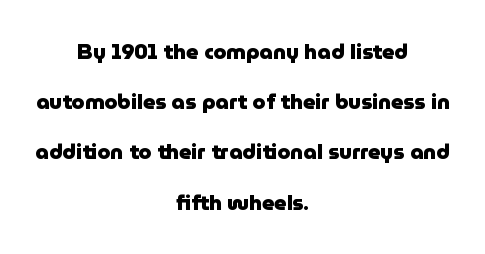
The image shows 21 px bold type, upright; set centered, loose line spacing (2.39x), normal letter spacing, not underlined.
